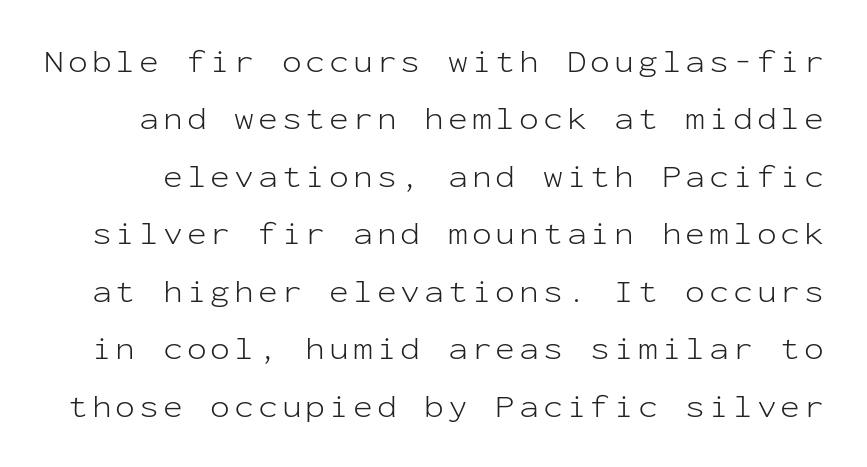
The image shows 33 px light sans-serif type, upright, monospaced; set line spacing 1.74x, not underlined; low stroke contrast and a medium x-height.
